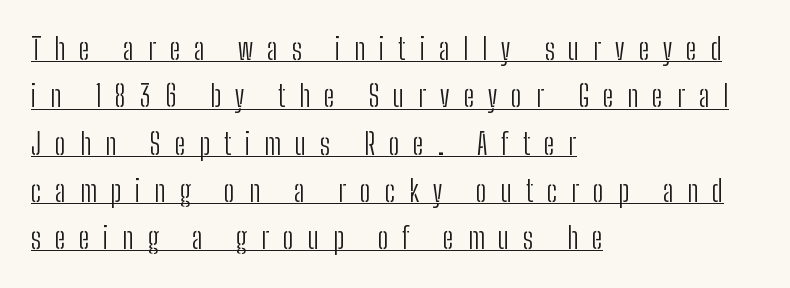
{"serif": "no", "italic": "no", "bold": "no", "weight": "light", "width": "condensed", "stroke_contrast": "low", "x_height": "medium", "monospaced": "no", "underline": "yes", "align": "left", "line_spacing": "normal", "line_spacing_ratio": 1.63, "letter_spacing": "wide", "letter_spacing_em": 0.48, "glyph_px": 29}
